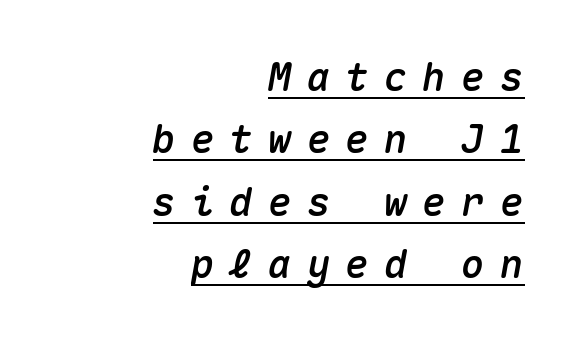
Q: Is the text italic (slanted)? A: Yes, it leans right by about 10 degrees.
Q: Is the text underlined? A: Yes.
Q: How is the paragraph aligned? A: Right-aligned.
Q: Is the spacing between letters normal or unusually wide? A: Unusually wide.
Q: Is the spacing between lines tight, normal or loose? A: Normal.
Q: Width (condensed, normal, or wide)? A: Normal.
Q: Stroke contrast? A: Medium.
Q: x-height? A: Medium.
Q: Monospaced? A: Yes.
